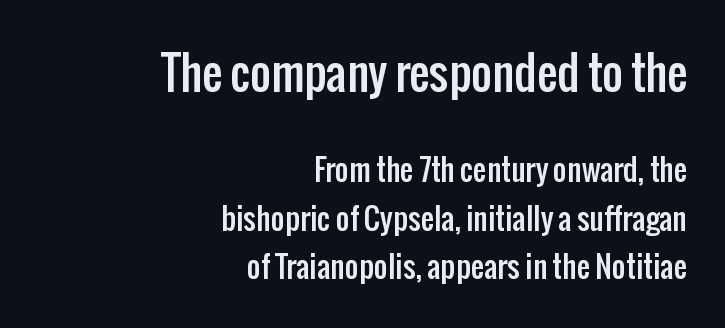
{"serif": "no", "italic": "no", "width": "condensed", "stroke_contrast": "low", "x_height": "medium", "monospaced": "no", "underline": "no", "align": "right", "line_spacing": "normal", "line_spacing_ratio": 1.61, "letter_spacing": "normal", "letter_spacing_em": 0.0, "larger_block": "first", "size_ratio": 1.5, "glyph_px": 45}
